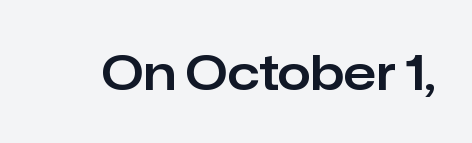
{"serif": "no", "italic": "no", "width": "normal", "stroke_contrast": "low", "x_height": "medium", "monospaced": "no", "underline": "no", "letter_spacing": "normal", "letter_spacing_em": 0.0, "glyph_px": 48}
